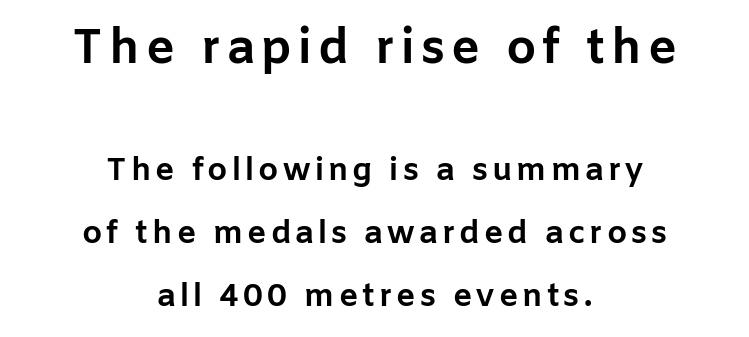
{"serif": "no", "italic": "no", "bold": "yes", "weight": "bold", "width": "normal", "stroke_contrast": "low", "x_height": "medium", "monospaced": "no", "underline": "no", "align": "center", "line_spacing": "loose", "line_spacing_ratio": 1.96, "larger_block": "first", "size_ratio": 1.5, "glyph_px": 48}
